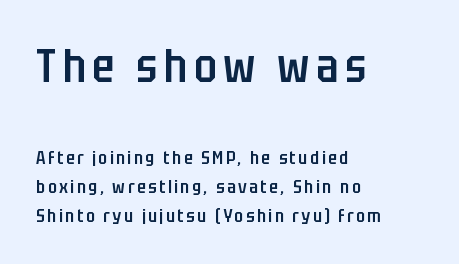
{"serif": "no", "italic": "no", "bold": "semi", "weight": "semibold", "width": "condensed", "stroke_contrast": "low", "x_height": "large", "monospaced": "no", "underline": "no", "align": "left", "line_spacing": "normal", "line_spacing_ratio": 1.6, "larger_block": "first", "size_ratio": 2.56, "glyph_px": 46}
